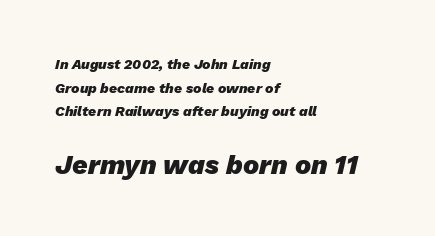
Q: Is the text bold? A: Yes.
Q: Is the text italic (slanted)? A: Yes, it leans right by about 13 degrees.
Q: Is the text underlined? A: No.
Q: How is the paragraph aligned? A: Left-aligned.
Q: Is the spacing between letters normal or unusually wide? A: Normal.
Q: Is the spacing between lines tight, normal or loose? A: Normal.
Q: Which block of text is set in a larger size, the first (top) or the second (bottom)? A: The second (bottom) one.
